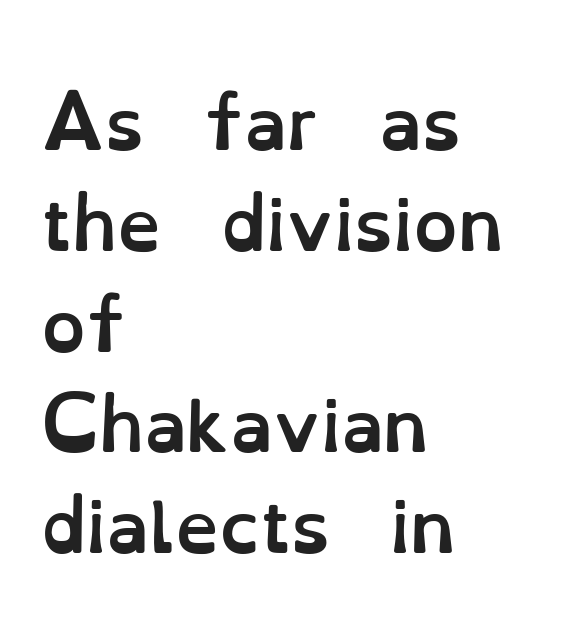
The image shows 70 px semibold type, upright; set left-aligned, normal line spacing (1.44x), normal letter spacing, not underlined; low stroke contrast and a small x-height.
